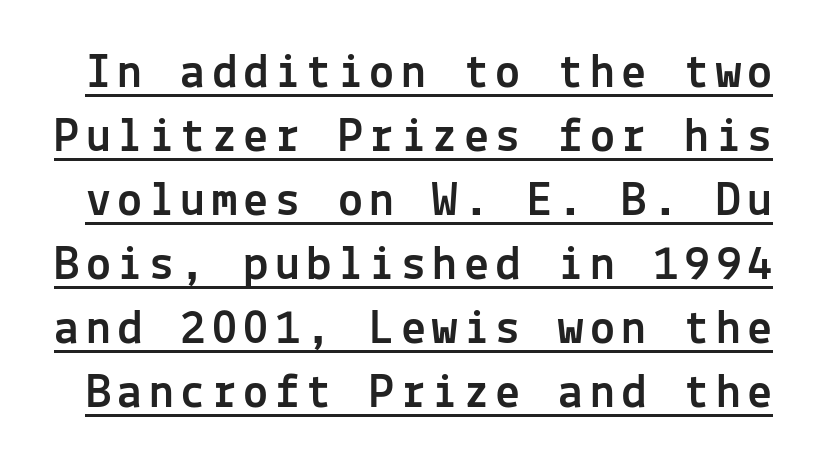
Q: Is the text italic (slanted)? A: No, it is upright.
Q: Is the typeface a serif or a sans-serif typeface? A: Sans-serif.
Q: Is the text underlined? A: Yes.
Q: Is the spacing between lines tight, normal or loose? A: Normal.
Q: Width (condensed, normal, or wide)? A: Normal.
Q: x-height? A: Medium.
Q: Monospaced? A: Yes.
